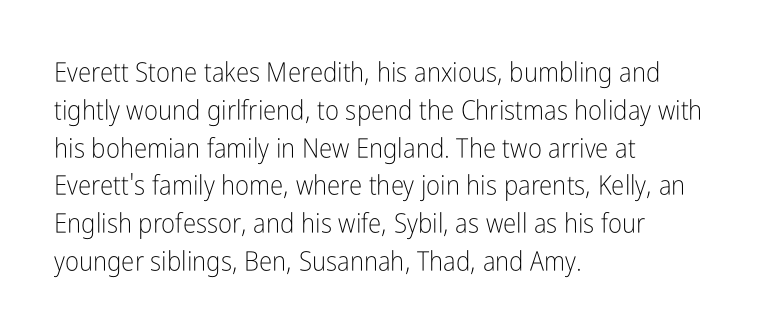
The image shows 27 px text type, upright; set left-aligned, normal line spacing (1.4x), normal letter spacing, not underlined.
